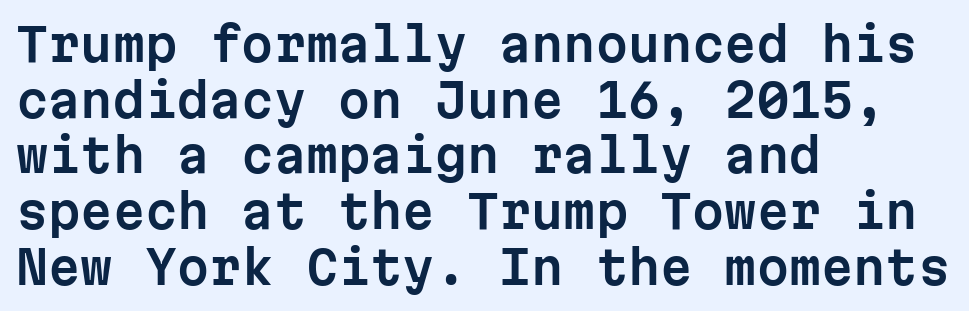
Letterform terminals end flat and unadorned throughout the passage. Horizontal alignment here is leftward, the default for most running prose. The space directly below the letters is spotless. This sample has the even, mechanical cadence of fixed-width lettering. If you drew a line through each stem, it would be perfectly vertical.
